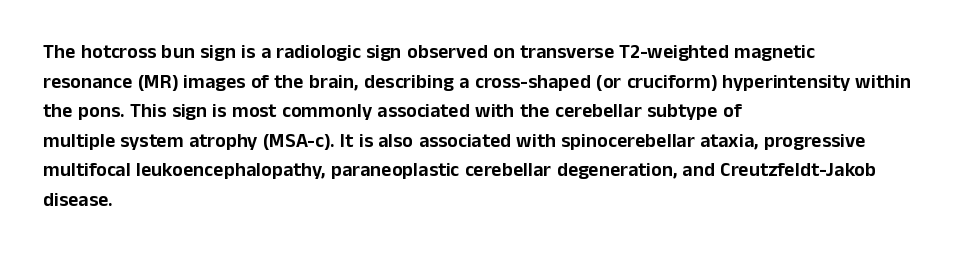
Q: Is the text italic (slanted)? A: No, it is upright.
Q: Is the text underlined? A: No.
Q: How is the paragraph aligned? A: Left-aligned.
Q: Is the spacing between letters normal or unusually wide? A: Normal.
Q: Is the spacing between lines tight, normal or loose? A: Normal.
